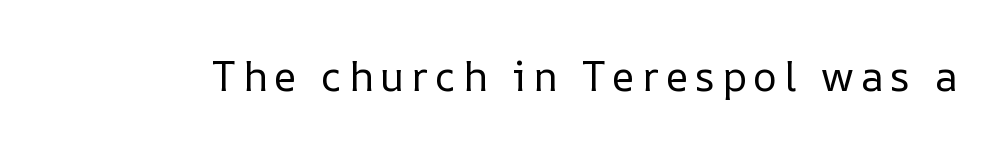
No heavy texture on the line: the type isn't bold. Looks like regular typesetting: each glyph gets only the width it needs. This rendering features lettering with no underline. Posture: upright roman.
